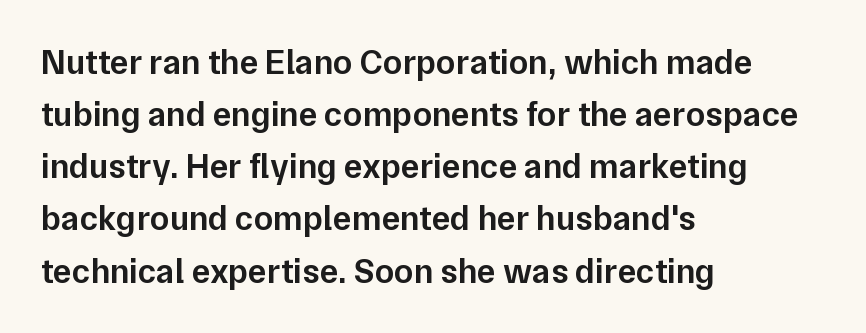
{"serif": "no", "italic": "no", "bold": "semi", "weight": "semibold", "width": "normal", "stroke_contrast": "low", "x_height": "medium", "monospaced": "no", "underline": "no", "align": "left", "line_spacing": "normal", "line_spacing_ratio": 1.49, "letter_spacing": "normal", "letter_spacing_em": 0.0, "glyph_px": 35}
